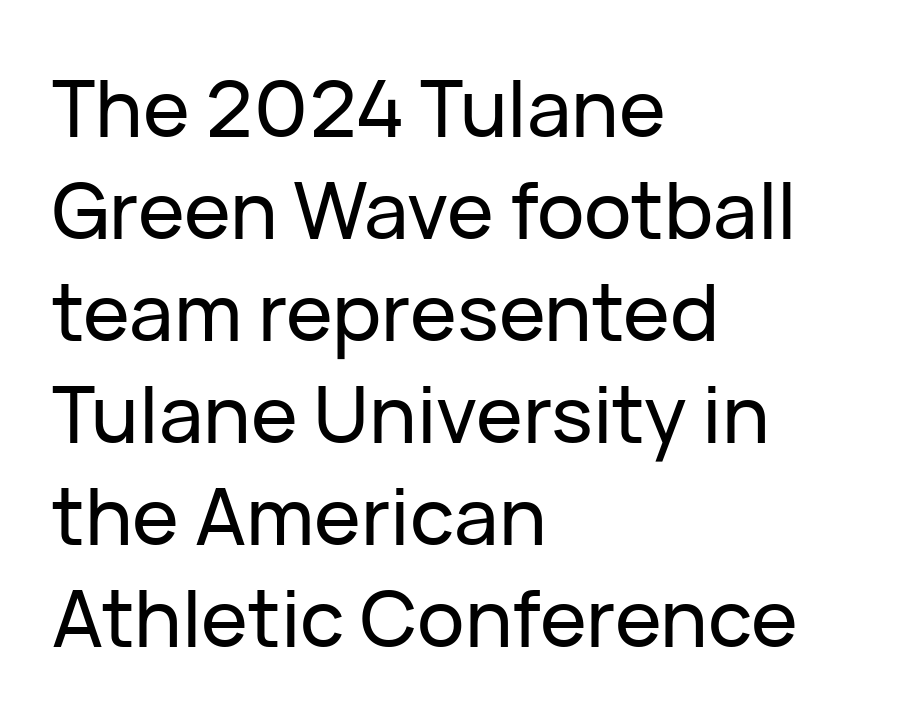
{"serif": "no", "italic": "no", "width": "normal", "stroke_contrast": "low", "x_height": "medium", "monospaced": "no", "underline": "no", "align": "left", "line_spacing": "normal", "line_spacing_ratio": 1.29, "letter_spacing": "normal", "letter_spacing_em": 0.0, "glyph_px": 79}
